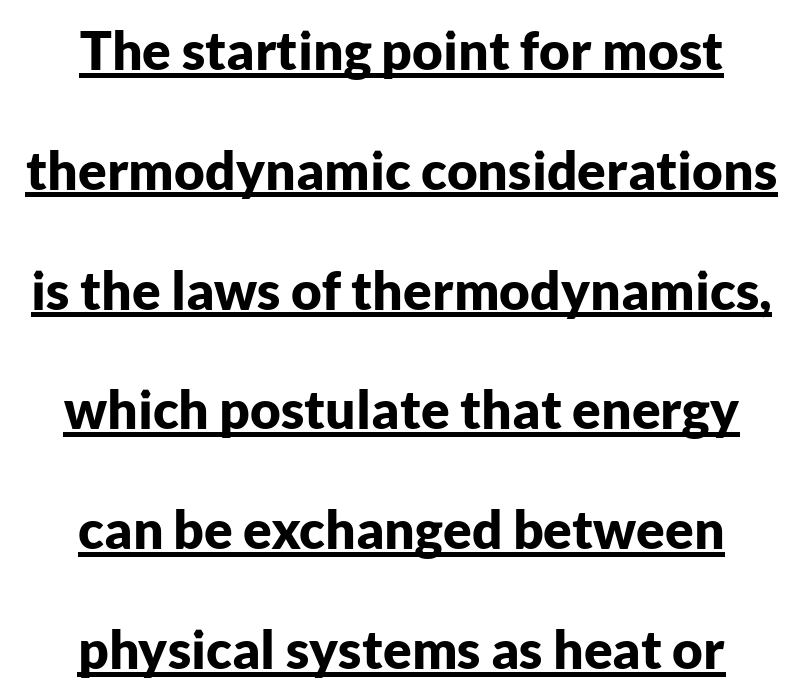
The image shows 53 px bold sans-serif type, upright; set centered, loose line spacing (2.26x), normal letter spacing, underlined; low stroke contrast and a medium x-height.
